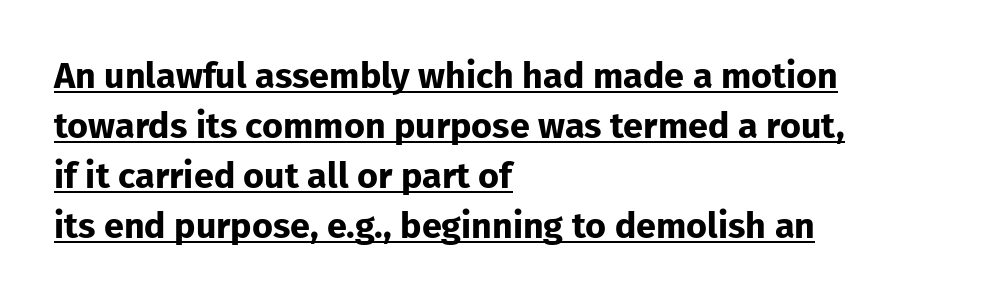
Q: Is the text bold? A: Yes.
Q: Is the text italic (slanted)? A: No, it is upright.
Q: Is the typeface a serif or a sans-serif typeface? A: Sans-serif.
Q: Is the text underlined? A: Yes.
Q: How is the paragraph aligned? A: Left-aligned.
Q: Is the spacing between letters normal or unusually wide? A: Normal.
Q: Is the spacing between lines tight, normal or loose? A: Normal.
Q: Width (condensed, normal, or wide)? A: Normal.
Q: Stroke contrast? A: Low.
Q: x-height? A: Medium.
Q: Monospaced? A: No.
